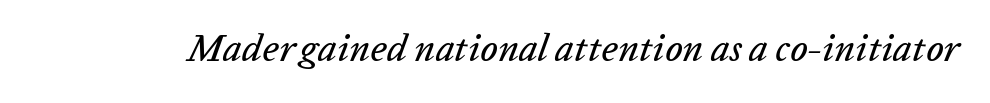
Check under the words: just untouched page. Is this a fixed-width face? No — the glyphs have proportional, varying widths. Is the letter spacing exaggerated? No — it looks like the ordinary default. Emphasis-style slanted type is in use.
